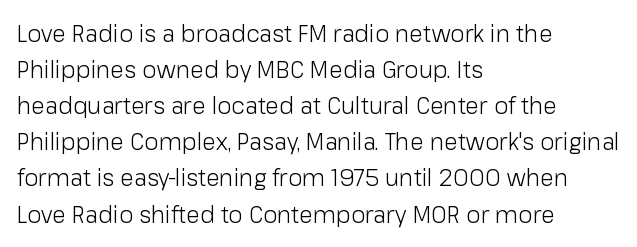
Q: Is the text bold? A: No.
Q: Is the text italic (slanted)? A: No, it is upright.
Q: Is the text underlined? A: No.
Q: How is the paragraph aligned? A: Left-aligned.
Q: Is the spacing between letters normal or unusually wide? A: Normal.
Q: Is the spacing between lines tight, normal or loose? A: Normal.
